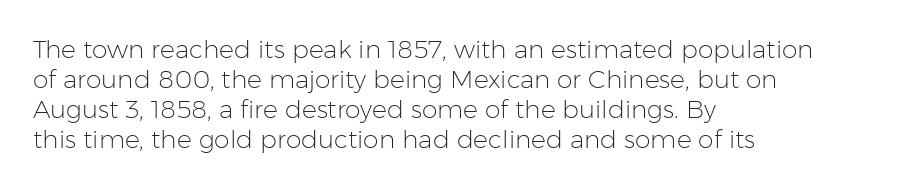
Q: Is the text bold? A: No.
Q: Is the text italic (slanted)? A: No, it is upright.
Q: Is the text underlined? A: No.
Q: How is the paragraph aligned? A: Left-aligned.
Q: Is the spacing between letters normal or unusually wide? A: Normal.
